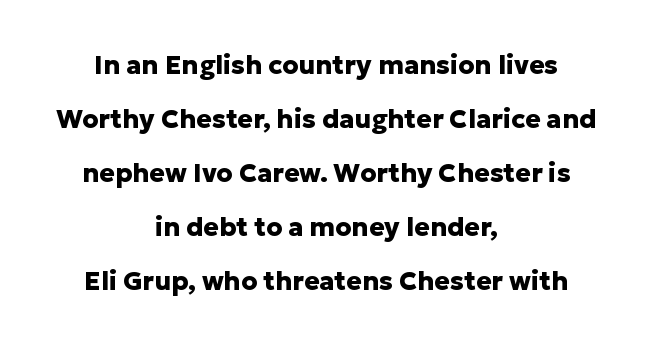
{"italic": "no", "bold": "yes", "underline": "no", "align": "center", "line_spacing": "loose", "line_spacing_ratio": 2.08, "letter_spacing": "normal", "letter_spacing_em": 0.0, "glyph_px": 26}
